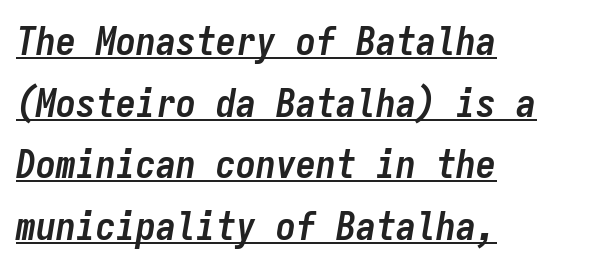
Q: Is the text bold? A: Yes.
Q: Is the text italic (slanted)? A: Yes, it leans right by about 9 degrees.
Q: Is the text underlined? A: Yes.
Q: How is the paragraph aligned? A: Left-aligned.
Q: Is the spacing between letters normal or unusually wide? A: Normal.
Q: Is the spacing between lines tight, normal or loose? A: Normal.
Q: Width (condensed, normal, or wide)? A: Condensed.
Q: Stroke contrast? A: Low.
Q: x-height? A: Medium.
Q: Monospaced? A: Yes.
